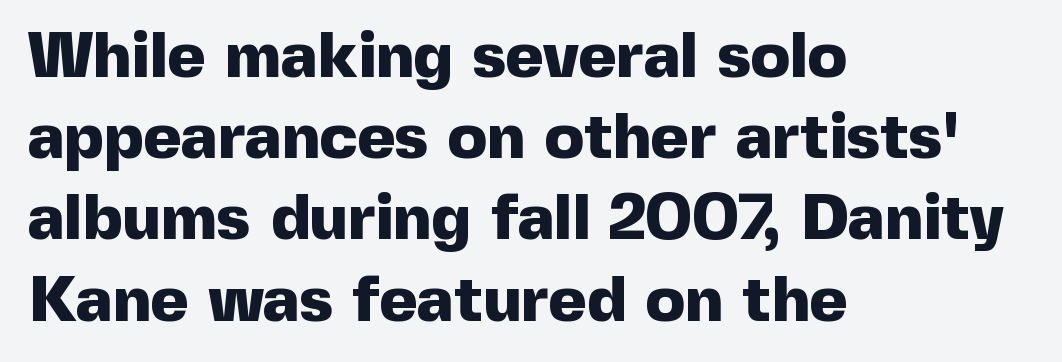
The image shows 65 px heavy sans-serif type, upright; set left-aligned, normal line spacing (1.25x), normal letter spacing, not underlined; a medium x-height.
